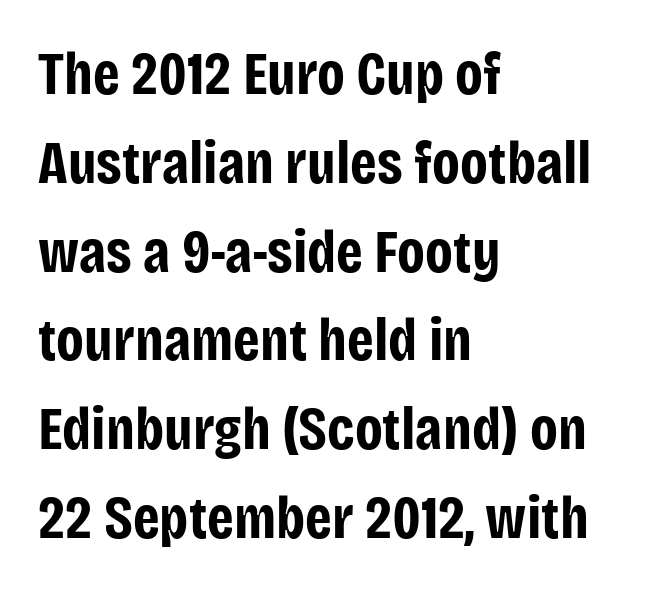
The image shows 60 px bold, condensed sans-serif type, upright; set left-aligned, normal line spacing (1.48x), normal letter spacing, not underlined; low stroke contrast and a large x-height.
